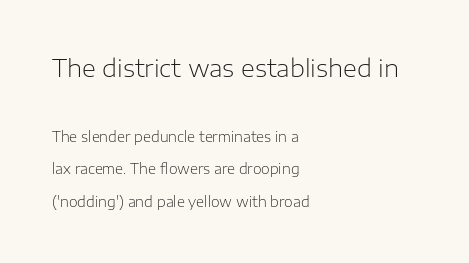
The image shows 24 px text type, upright; set left-aligned, loose line spacing (2.32x), normal letter spacing, not underlined; the first (top) block is 1.71x larger.
